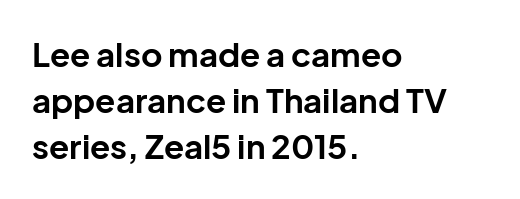
{"serif": "no", "italic": "no", "bold": "yes", "weight": "bold", "width": "normal", "stroke_contrast": "low", "x_height": "medium", "monospaced": "no", "underline": "no", "align": "left", "line_spacing": "normal", "line_spacing_ratio": 1.39, "letter_spacing": "normal", "letter_spacing_em": 0.0, "glyph_px": 33}
